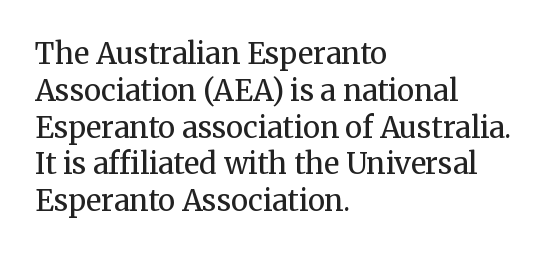
Look at the tracking — it's just the regular setting, nothing added. Is there much room between lines? A standard amount, neither cramped nor airy. A student would call this left alignment; a typographer would say flush left, rag right. Honestly, there is no underline to notice here at all. Italic? Not at all — the glyphs are vertical.
